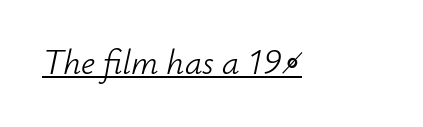
Q: Is the text bold? A: No.
Q: Is the text italic (slanted)? A: Yes, it leans right by about 12 degrees.
Q: Is the text underlined? A: Yes.
Q: Is the spacing between letters normal or unusually wide? A: Normal.
Q: Width (condensed, normal, or wide)? A: Normal.
Q: Stroke contrast? A: Low.
Q: x-height? A: Small.
Q: Monospaced? A: No.
